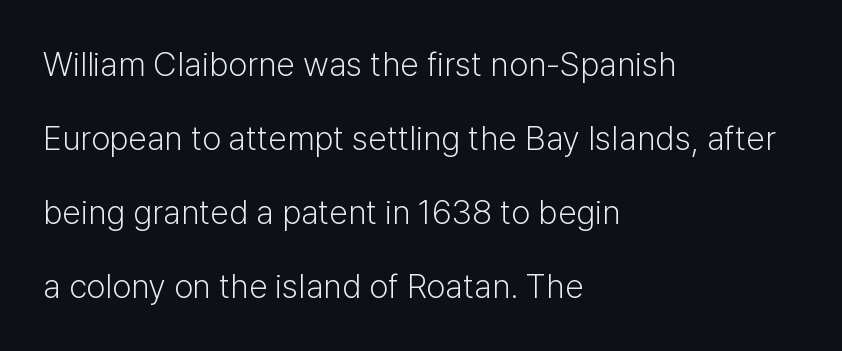
{"serif": "no", "italic": "no", "bold": "no", "weight": "light", "width": "normal", "stroke_contrast": "low", "x_height": "medium", "monospaced": "no", "underline": "no", "align": "left", "line_spacing": "loose", "line_spacing_ratio": 2.18, "letter_spacing": "normal", "letter_spacing_em": 0.0, "glyph_px": 34}
